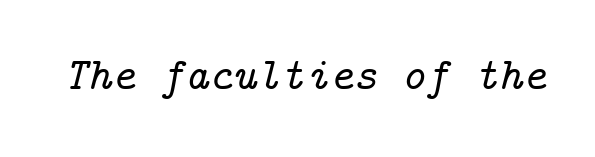
Q: Is the text italic (slanted)? A: Yes, it leans right by about 14 degrees.
Q: Is the typeface a serif or a sans-serif typeface? A: Serif.
Q: Is the text underlined? A: No.
Q: Is the spacing between letters normal or unusually wide? A: Normal.
Q: Width (condensed, normal, or wide)? A: Normal.
Q: Stroke contrast? A: Low.
Q: x-height? A: Medium.
